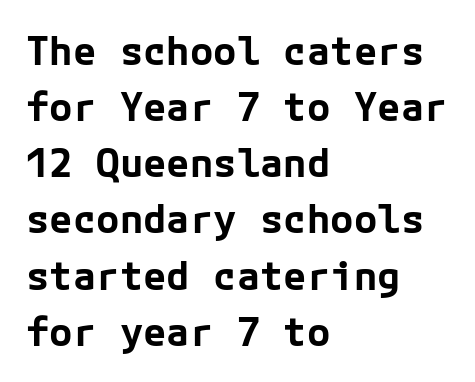
{"serif": "no", "italic": "no", "bold": "yes", "weight": "bold", "width": "normal", "stroke_contrast": "low", "x_height": "medium", "underline": "no", "align": "left", "line_spacing": "normal", "line_spacing_ratio": 1.44, "letter_spacing": "normal", "letter_spacing_em": 0.0, "glyph_px": 39}
